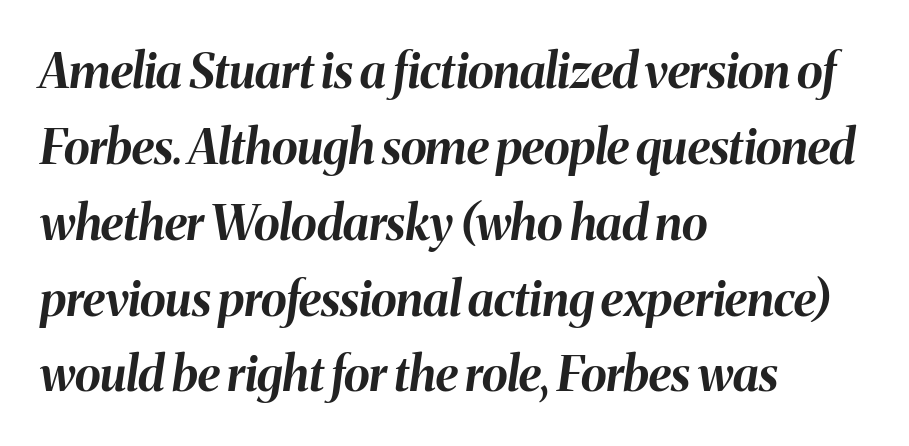
Q: Is the text bold? A: Yes.
Q: Is the text italic (slanted)? A: Yes, it leans right by about 8 degrees.
Q: Is the text underlined? A: No.
Q: How is the paragraph aligned? A: Left-aligned.
Q: Is the spacing between letters normal or unusually wide? A: Normal.
Q: Is the spacing between lines tight, normal or loose? A: Normal.
Q: Width (condensed, normal, or wide)? A: Normal.
Q: Stroke contrast? A: Medium.
Q: x-height? A: Medium.
Q: Monospaced? A: No.
